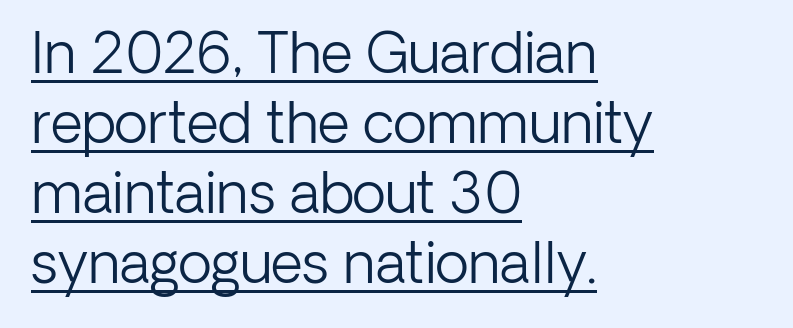
{"serif": "no", "italic": "no", "bold": "no", "weight": "light", "width": "normal", "stroke_contrast": "low", "x_height": "medium", "monospaced": "no", "underline": "yes", "align": "left", "line_spacing": "normal", "line_spacing_ratio": 1.25, "letter_spacing": "normal", "letter_spacing_em": 0.0, "glyph_px": 56}
